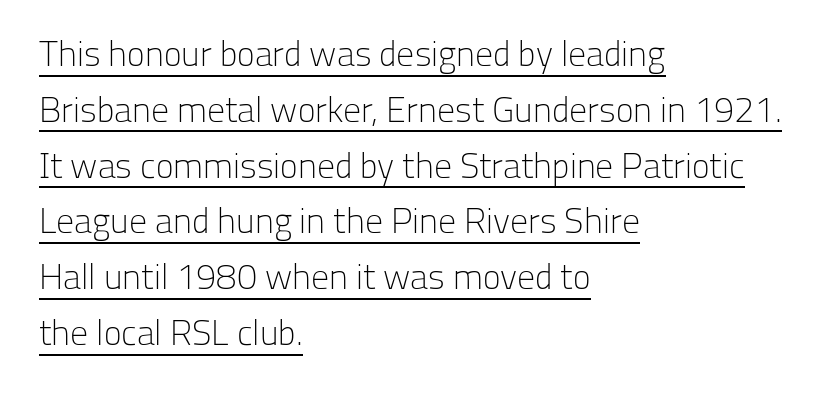
Q: Is the text bold? A: No.
Q: Is the text italic (slanted)? A: No, it is upright.
Q: Is the typeface a serif or a sans-serif typeface? A: Sans-serif.
Q: Is the text underlined? A: Yes.
Q: How is the paragraph aligned? A: Left-aligned.
Q: Is the spacing between letters normal or unusually wide? A: Normal.
Q: Is the spacing between lines tight, normal or loose? A: Normal.
Q: Width (condensed, normal, or wide)? A: Normal.
Q: Stroke contrast? A: Low.
Q: x-height? A: Medium.
Q: Monospaced? A: No.
